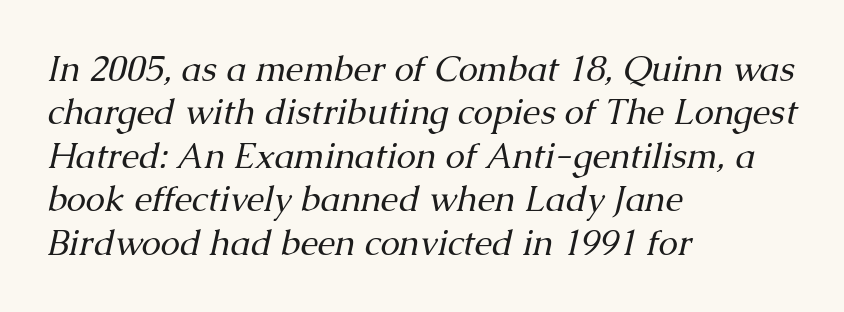
The image shows 35 px regular-weight serif type, italic (leaning right); set left-aligned, line spacing 1.24x, normal letter spacing, not underlined; medium stroke contrast and a medium x-height.
